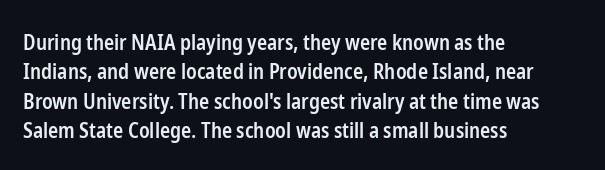
Q: Is the text bold? A: Semi-bold.
Q: Is the text italic (slanted)? A: No, it is upright.
Q: Is the text underlined? A: No.
Q: How is the paragraph aligned? A: Left-aligned.
Q: Is the spacing between letters normal or unusually wide? A: Normal.
Q: Is the spacing between lines tight, normal or loose? A: Normal.
